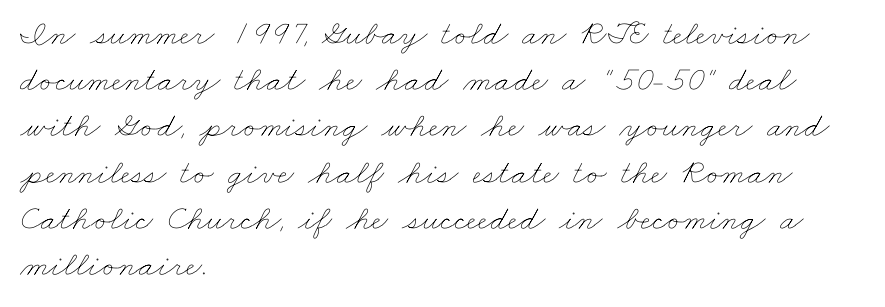
{"bold": "no", "weight": "thin", "width": "wide", "stroke_contrast": "low", "x_height": "small", "monospaced": "no", "underline": "no", "align": "left", "line_spacing": "normal", "line_spacing_ratio": 1.32, "letter_spacing": "normal", "letter_spacing_em": 0.0, "glyph_px": 35}
